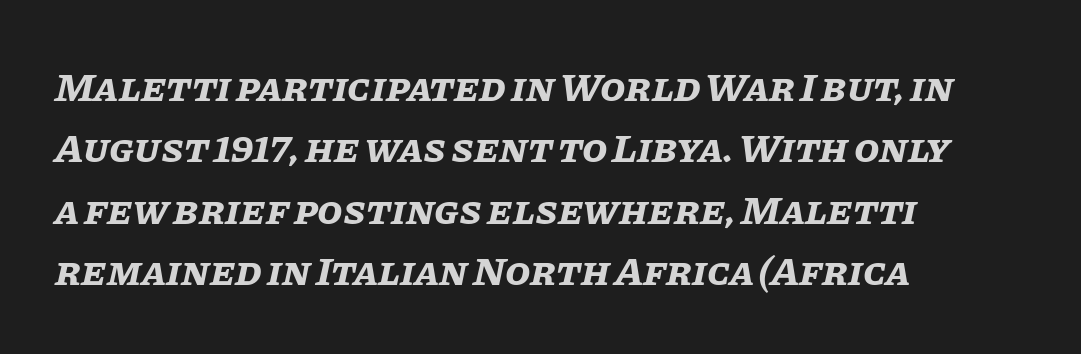
What stands out about the letter spacing? Nothing — it is the standard amount. Leading: standard. Stroke thickness is high; the sample reads as a true bold. The ragged edge is on the right, which tells us the setting is flush left.
